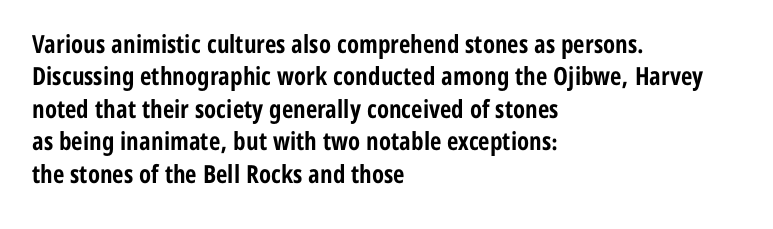
A typesetter would mark this as roman, not italic. The strokes are fattened all the way to bold. Beneath every word, the page is bare. The letters sit at their default tracking, neither squeezed nor spread. Notice how the passage keeps a crisp vertical edge on the left only. The lines sit at an ordinary, default distance from one another.
